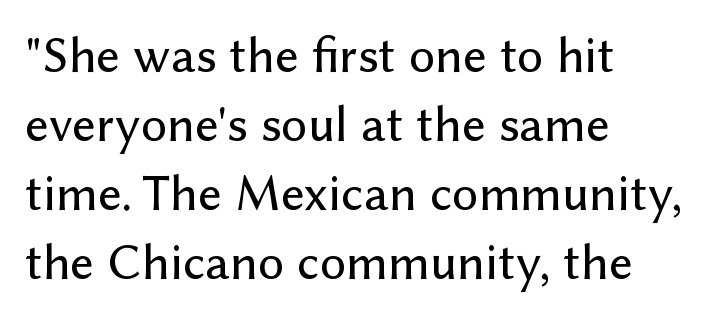
Q: Is the text italic (slanted)? A: No, it is upright.
Q: Is the typeface a serif or a sans-serif typeface? A: Sans-serif.
Q: Is the text underlined? A: No.
Q: How is the paragraph aligned? A: Left-aligned.
Q: Is the spacing between letters normal or unusually wide? A: Normal.
Q: Is the spacing between lines tight, normal or loose? A: Normal.
Q: Width (condensed, normal, or wide)? A: Normal.
Q: Stroke contrast? A: Low.
Q: x-height? A: Medium.
Q: Monospaced? A: No.
